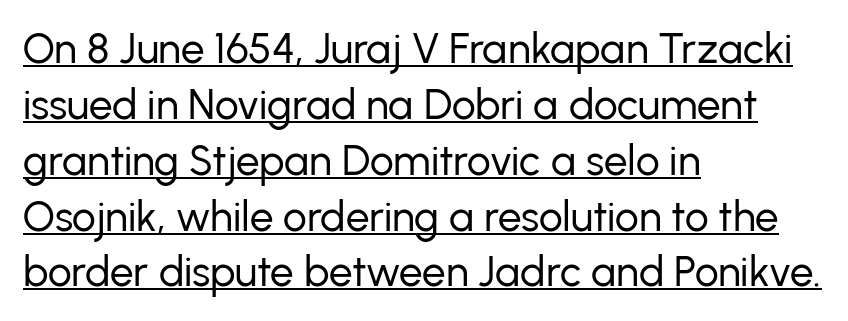
{"serif": "no", "italic": "no", "bold": "no", "weight": "regular", "width": "normal", "stroke_contrast": "low", "x_height": "medium", "monospaced": "no", "underline": "yes", "align": "left", "line_spacing": "normal", "line_spacing_ratio": 1.33, "letter_spacing": "normal", "letter_spacing_em": 0.0, "glyph_px": 42}
